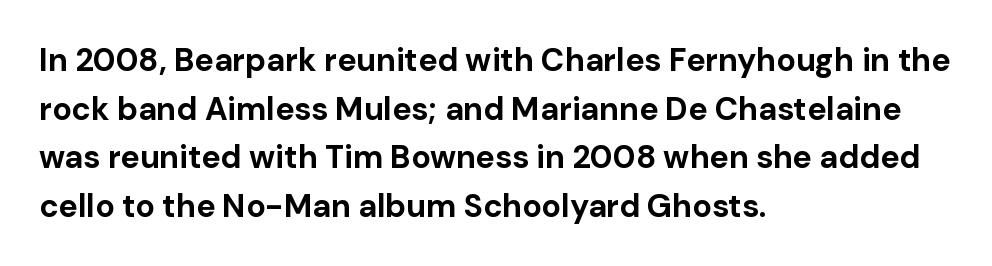
The image shows 32 px bold sans-serif type, upright; set left-aligned, normal line spacing (1.52x), normal letter spacing, not underlined; low stroke contrast and a medium x-height.
